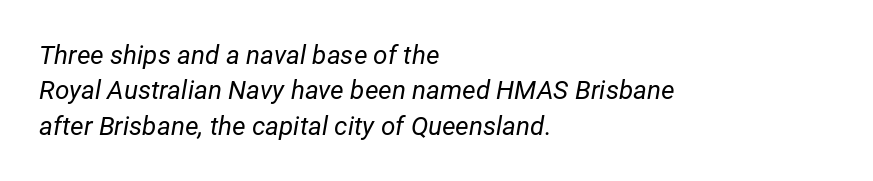
{"italic": "yes", "lean": "right", "slant_degrees": 12, "bold": "no", "underline": "no", "align": "left", "line_spacing": "normal", "line_spacing_ratio": 1.36, "letter_spacing": "normal", "letter_spacing_em": 0.0, "glyph_px": 26}
